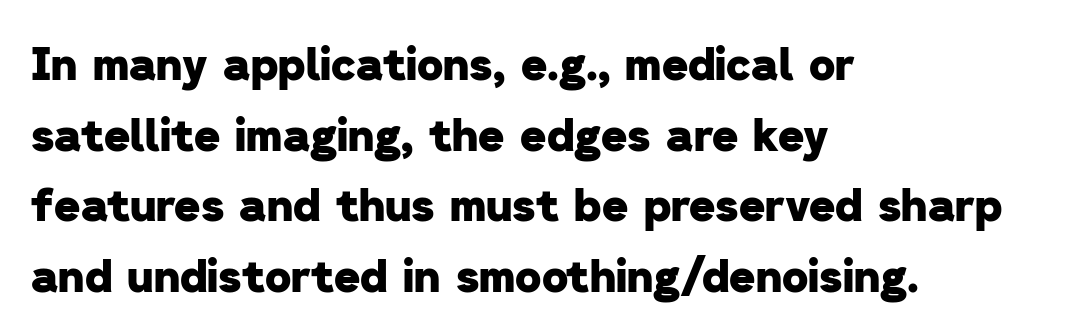
{"serif": "no", "bold": "yes", "weight": "heavy", "width": "normal", "stroke_contrast": "low", "x_height": "medium", "monospaced": "no", "underline": "no", "align": "left", "line_spacing": "normal", "line_spacing_ratio": 1.57, "letter_spacing": "normal", "letter_spacing_em": 0.0, "glyph_px": 45}
